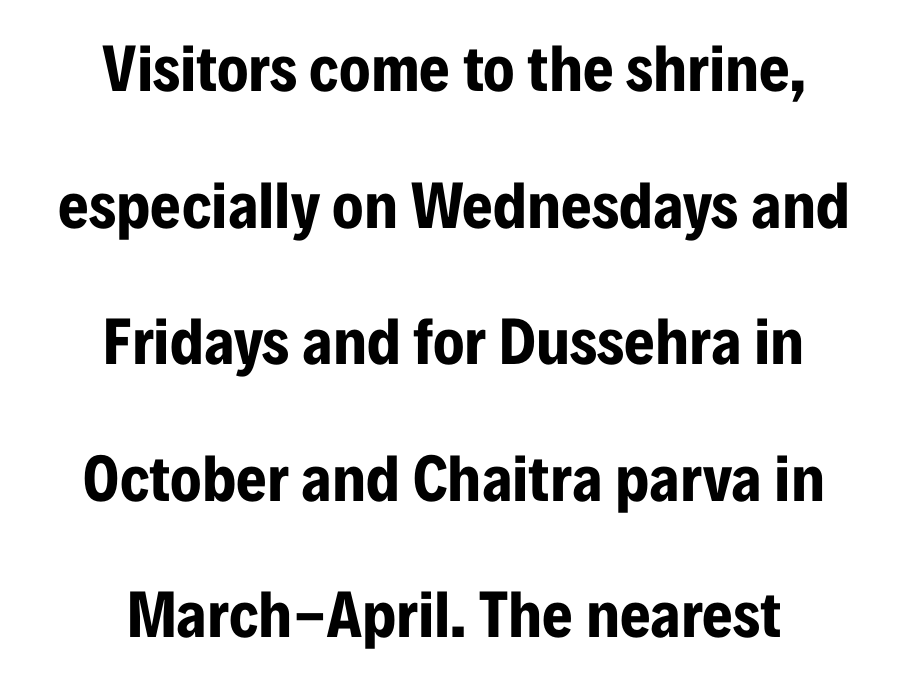
The image shows 66 px bold, condensed sans-serif type, upright; set centered, loose line spacing (2.07x), normal letter spacing, not underlined; low stroke contrast and a medium x-height.
